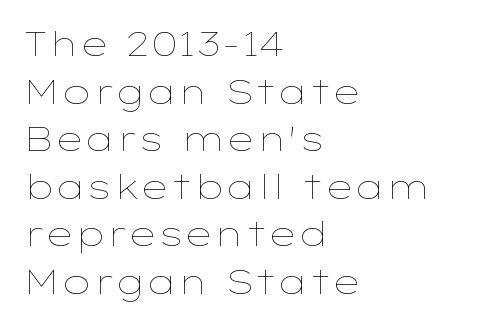
The image shows 33 px thin, wide type, upright; set left-aligned, normal line spacing (1.44x), normal letter spacing, not underlined; low stroke contrast and a medium x-height.
